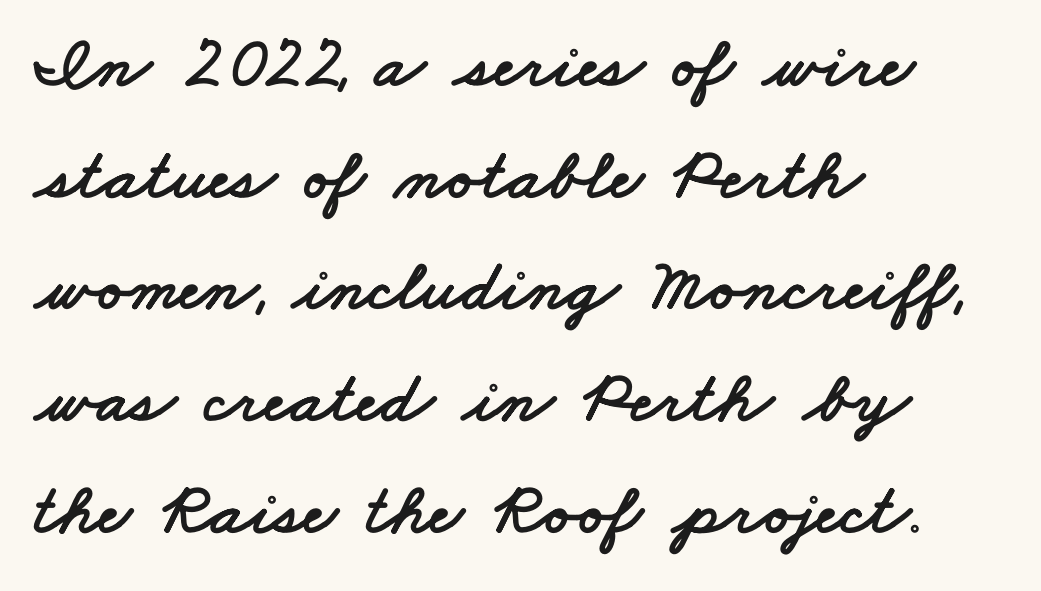
Evenly set lines give the paragraph a standard silhouette. Observe the absence of serifs on each vertical stroke in this sample. This rendering uses left alignment, leaving the right contour irregular. You could not count columns in this text — the font is proportionally spaced. Spacing between characters is what you'd get straight out of the box. The passage shown is not underscored anywhere.
